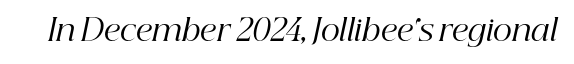
Q: Is the text bold? A: No.
Q: Is the text italic (slanted)? A: Yes, it leans right by about 12 degrees.
Q: Is the typeface a serif or a sans-serif typeface? A: Serif.
Q: Is the text underlined? A: No.
Q: Is the spacing between letters normal or unusually wide? A: Normal.
Q: Width (condensed, normal, or wide)? A: Normal.
Q: Stroke contrast? A: High.
Q: x-height? A: Medium.
Q: Monospaced? A: No.
